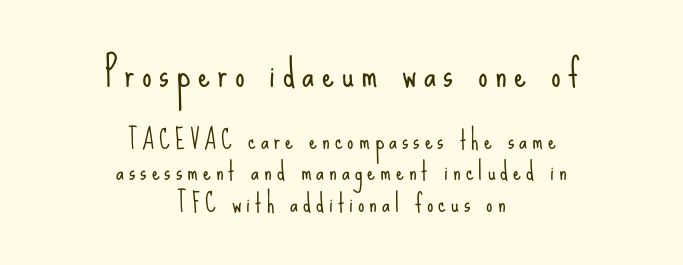
{"serif": "no", "italic": "no", "bold": "no", "weight": "light", "width": "condensed", "stroke_contrast": "low", "x_height": "small", "monospaced": "no", "underline": "no", "align": "center", "line_spacing": "normal", "line_spacing_ratio": 1.27, "letter_spacing": "wide", "letter_spacing_em": 0.2, "larger_block": "first", "size_ratio": 1.52, "glyph_px": 38}
